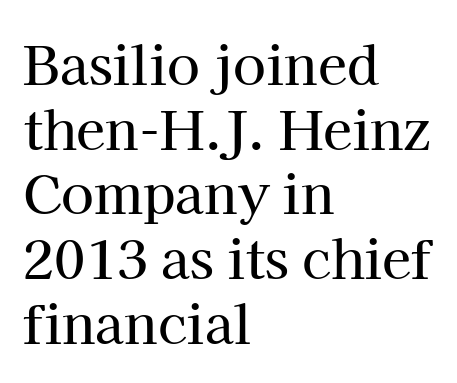
Do the letters lean? They stand straight. Varying glyph widths throughout — classic text-font behaviour. The baseline area is clear. Alignment: flush left.
